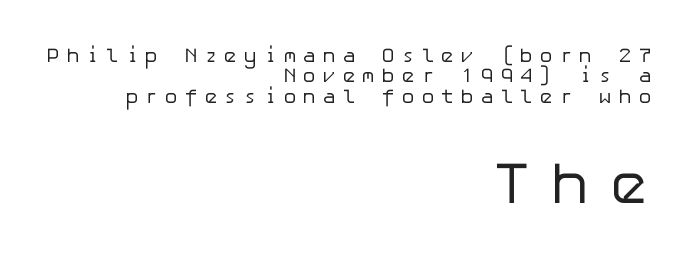
Q: Is the text bold? A: No.
Q: Is the text italic (slanted)? A: No, it is upright.
Q: Is the typeface a serif or a sans-serif typeface? A: Sans-serif.
Q: Is the text underlined? A: No.
Q: How is the paragraph aligned? A: Right-aligned.
Q: Is the spacing between letters normal or unusually wide? A: Unusually wide.
Q: Is the spacing between lines tight, normal or loose? A: Tight.
Q: Which block of text is set in a larger size, the first (top) or the second (bottom)? A: The second (bottom) one.
Q: Width (condensed, normal, or wide)? A: Normal.
Q: Stroke contrast? A: Low.
Q: x-height? A: Medium.
